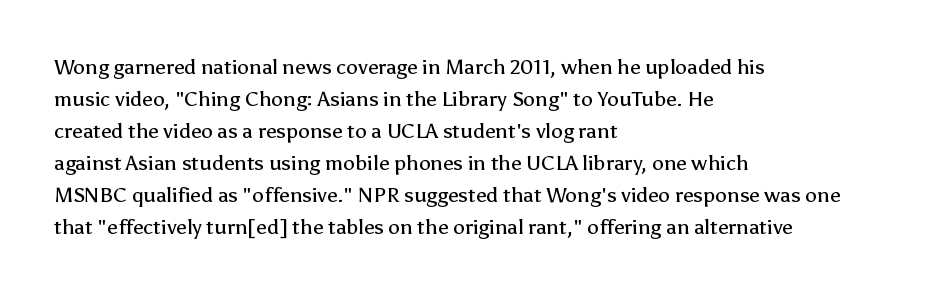
Vertical strokes here are truly vertical. The paragraph has a hard left edge and a soft right edge. The rendering uses a moderate line-height, typical for paragraphs. The cut favours lightness, reaching ordinary text weight at its darkest.
